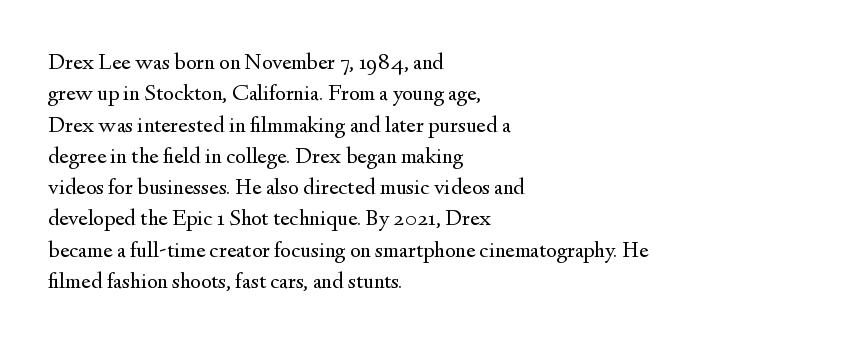
Q: Is the text bold? A: No.
Q: Is the text italic (slanted)? A: No, it is upright.
Q: Is the text underlined? A: No.
Q: How is the paragraph aligned? A: Left-aligned.
Q: Is the spacing between letters normal or unusually wide? A: Normal.
Q: Is the spacing between lines tight, normal or loose? A: Normal.
